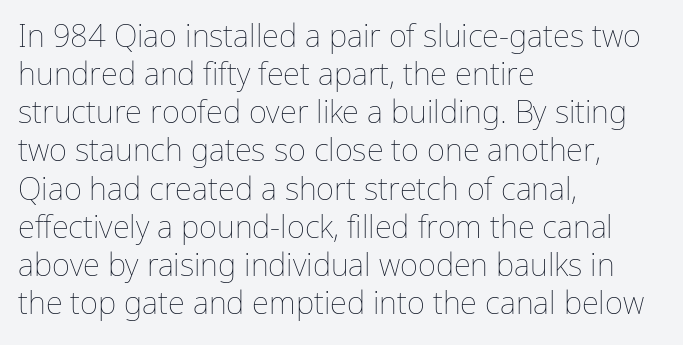
The image shows 31 px thin type, upright; set left-aligned, line spacing 1.23x, normal letter spacing, not underlined; low stroke contrast and a medium x-height.
